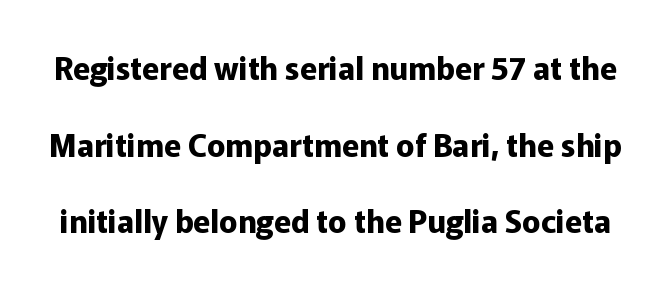
Q: Is the text bold? A: Yes.
Q: Is the text italic (slanted)? A: No, it is upright.
Q: Is the typeface a serif or a sans-serif typeface? A: Sans-serif.
Q: Is the text underlined? A: No.
Q: Is the spacing between letters normal or unusually wide? A: Normal.
Q: Is the spacing between lines tight, normal or loose? A: Loose.
Q: Width (condensed, normal, or wide)? A: Normal.
Q: Stroke contrast? A: Low.
Q: x-height? A: Medium.
Q: Monospaced? A: No.
